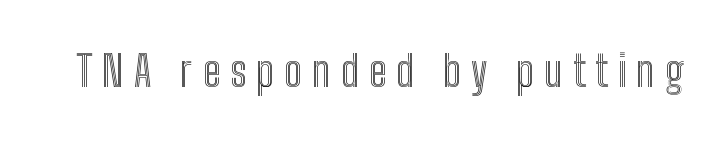
The image shows 43 px condensed type, upright; set unusually wide letter spacing (+0.23 em), not underlined; a medium x-height.
